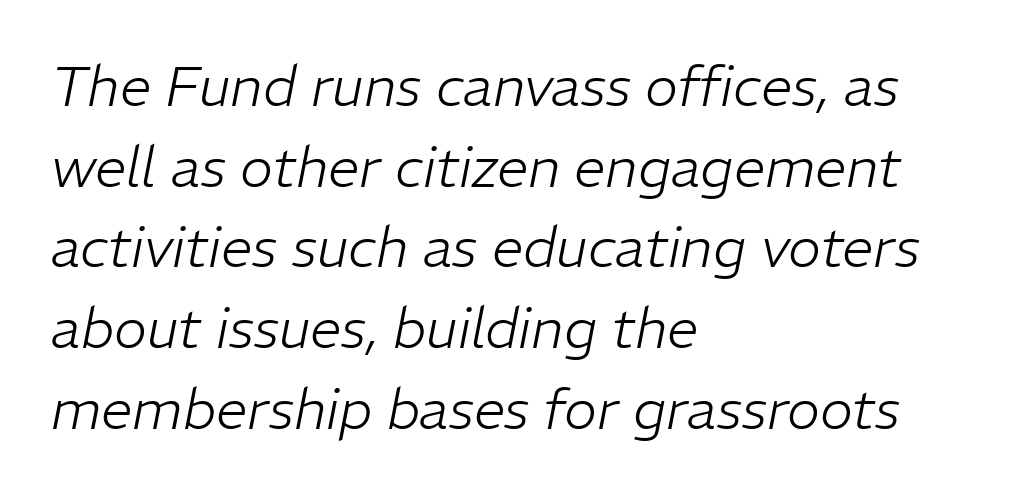
Q: Is the text bold? A: No.
Q: Is the text italic (slanted)? A: Yes, it leans right by about 11 degrees.
Q: Is the text underlined? A: No.
Q: How is the paragraph aligned? A: Left-aligned.
Q: Is the spacing between letters normal or unusually wide? A: Normal.
Q: Is the spacing between lines tight, normal or loose? A: Normal.
Q: Width (condensed, normal, or wide)? A: Normal.
Q: Stroke contrast? A: Low.
Q: x-height? A: Medium.
Q: Monospaced? A: No.
